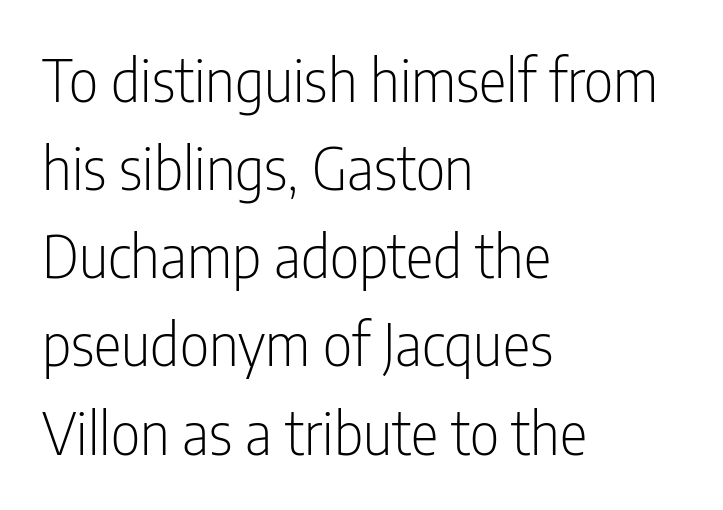
{"serif": "no", "italic": "no", "bold": "no", "weight": "light", "width": "condensed", "stroke_contrast": "low", "x_height": "medium", "monospaced": "no", "underline": "no", "align": "left", "line_spacing": "normal", "line_spacing_ratio": 1.52, "letter_spacing": "normal", "letter_spacing_em": 0.0, "glyph_px": 58}
